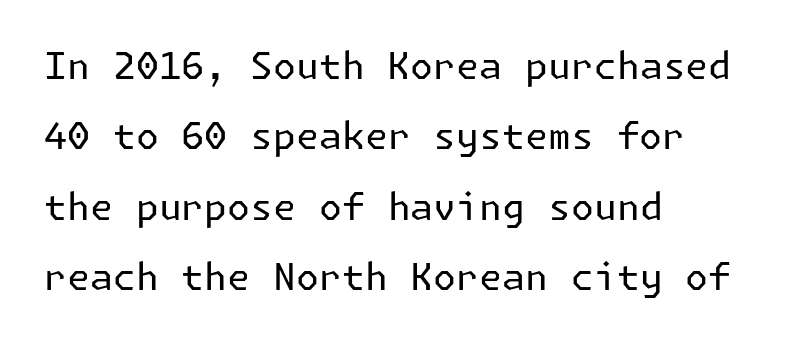
{"serif": "no", "italic": "no", "bold": "no", "weight": "regular", "width": "normal", "stroke_contrast": "low", "x_height": "medium", "underline": "no", "align": "left", "line_spacing": "loose", "line_spacing_ratio": 1.9, "letter_spacing": "normal", "letter_spacing_em": 0.0, "glyph_px": 37}
